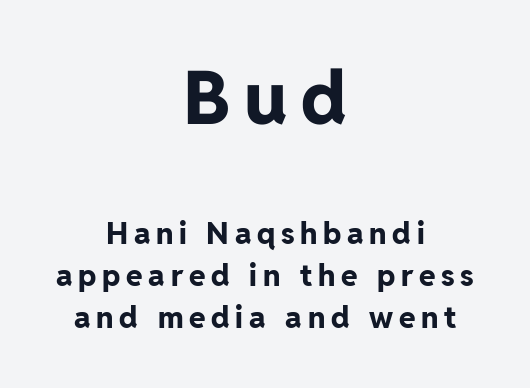
The image shows 74 px bold sans-serif type, upright; set centered, normal line spacing (1.4x), not underlined; the first (top) block is 2.47x larger; low stroke contrast and a medium x-height.
